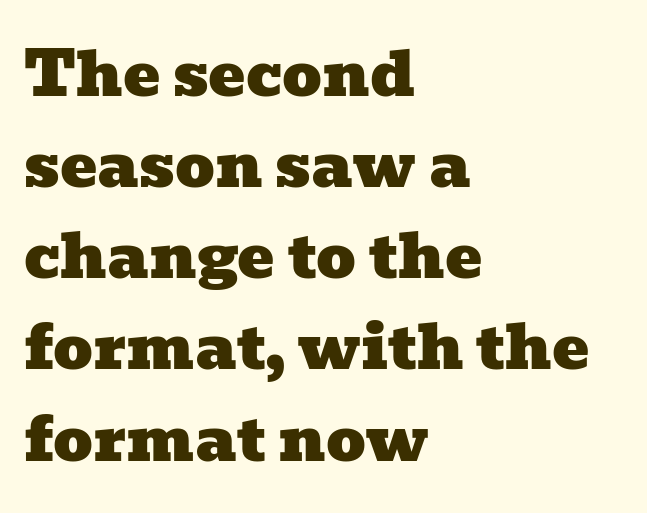
{"serif": "yes", "width": "wide", "stroke_contrast": "low", "x_height": "medium", "monospaced": "no", "underline": "no", "align": "left", "line_spacing": "normal", "line_spacing_ratio": 1.47, "letter_spacing": "normal", "letter_spacing_em": 0.0, "glyph_px": 62}
